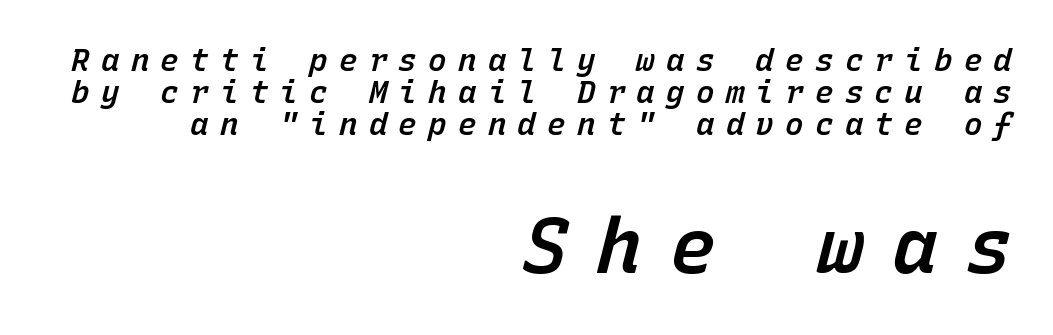
The image shows 77 px semibold type, italic (leaning right), monospaced; set right-aligned, tight line spacing (1.04x), unusually wide letter spacing (+0.36 em), not underlined; the second (bottom) block is 2.48x larger; low stroke contrast and a medium x-height.
